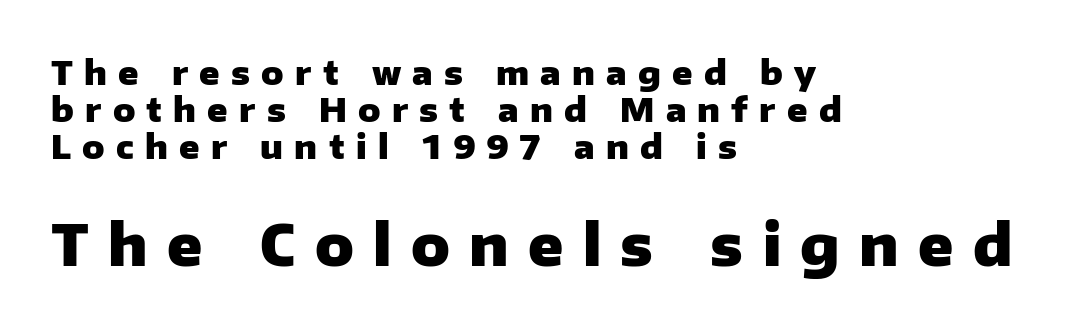
The image shows 57 px heavy sans-serif type, upright; set left-aligned, tight line spacing (1.12x), unusually wide letter spacing (+0.34 em), not underlined; the second (bottom) block is 1.73x larger; low stroke contrast and a medium x-height.
